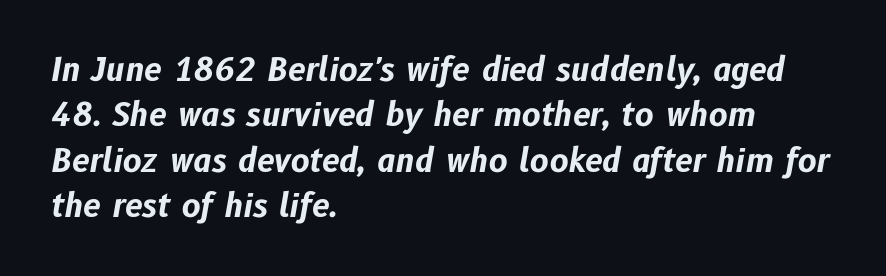
Each row of text sits above clean, open space. Is the letter spacing exaggerated? No — it looks like the ordinary default. Do the characters align in a grid? No, the font is proportional. A dark, heavy texture on the line: the type is bold.
